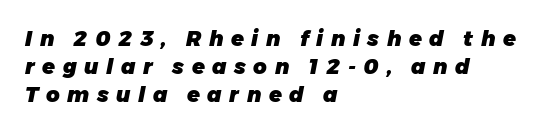
Q: Is the text bold? A: Yes.
Q: Is the text italic (slanted)? A: Yes, it leans right by about 11 degrees.
Q: Is the text underlined? A: No.
Q: How is the paragraph aligned? A: Left-aligned.
Q: Is the spacing between letters normal or unusually wide? A: Unusually wide.
Q: Is the spacing between lines tight, normal or loose? A: Normal.
